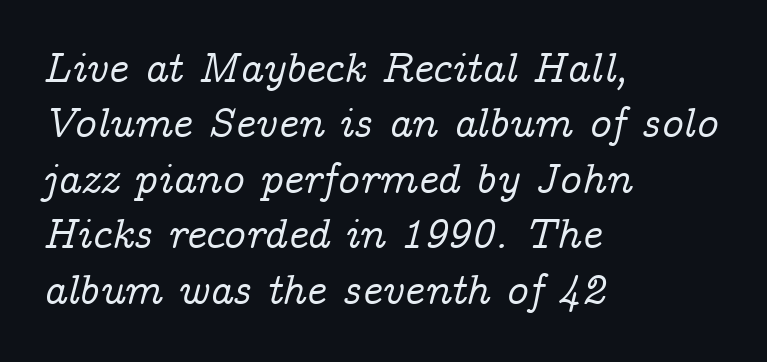
The image shows 43 px serif type, italic (leaning right); set left-aligned, normal line spacing (1.29x), normal letter spacing, not underlined; low stroke contrast and a medium x-height.
